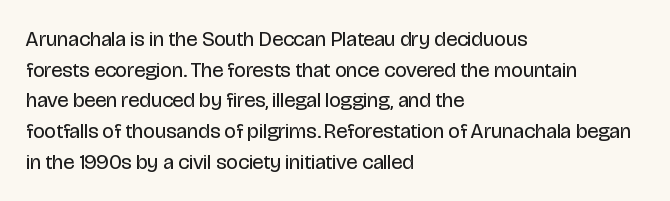
{"italic": "no", "bold": "no", "underline": "no", "align": "left", "line_spacing": "normal", "line_spacing_ratio": 1.46, "letter_spacing": "normal", "letter_spacing_em": 0.0, "glyph_px": 21}
